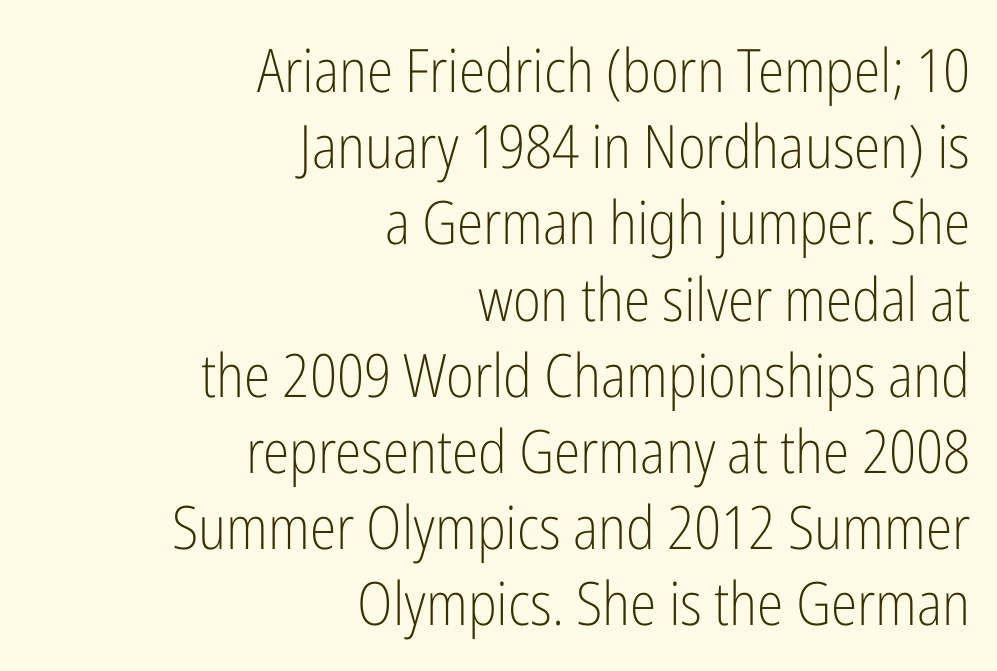
Q: Is the text bold? A: No.
Q: Is the text italic (slanted)? A: No, it is upright.
Q: Is the typeface a serif or a sans-serif typeface? A: Sans-serif.
Q: Is the text underlined? A: No.
Q: How is the paragraph aligned? A: Right-aligned.
Q: Is the spacing between letters normal or unusually wide? A: Normal.
Q: Is the spacing between lines tight, normal or loose? A: Normal.
Q: Width (condensed, normal, or wide)? A: Condensed.
Q: Stroke contrast? A: Low.
Q: x-height? A: Medium.
Q: Monospaced? A: No.
